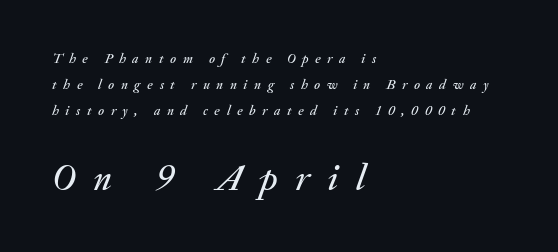
Q: Is the text italic (slanted)? A: Yes, it leans right by about 20 degrees.
Q: Is the text underlined? A: No.
Q: How is the paragraph aligned? A: Left-aligned.
Q: Is the spacing between letters normal or unusually wide? A: Unusually wide.
Q: Which block of text is set in a larger size, the first (top) or the second (bottom)? A: The second (bottom) one.
Q: Width (condensed, normal, or wide)? A: Normal.
Q: Stroke contrast? A: Medium.
Q: x-height? A: Small.
Q: Monospaced? A: No.
